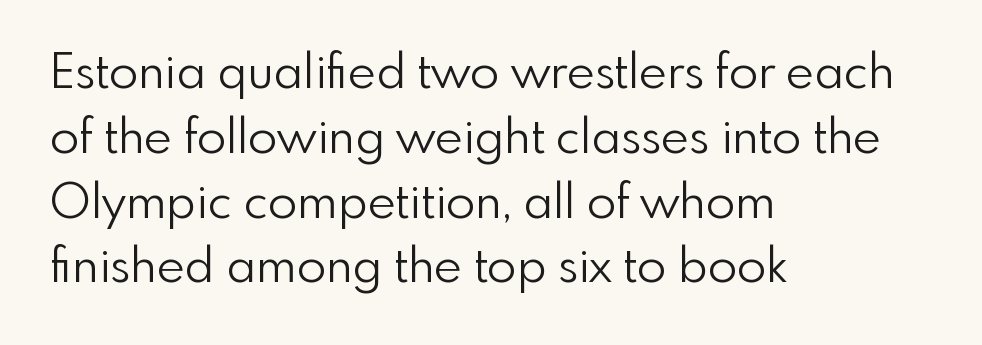
Q: Is the text bold? A: No.
Q: Is the text italic (slanted)? A: No, it is upright.
Q: Is the typeface a serif or a sans-serif typeface? A: Sans-serif.
Q: Is the text underlined? A: No.
Q: How is the paragraph aligned? A: Left-aligned.
Q: Is the spacing between letters normal or unusually wide? A: Normal.
Q: Is the spacing between lines tight, normal or loose? A: Normal.
Q: Width (condensed, normal, or wide)? A: Normal.
Q: x-height? A: Small.
Q: Monospaced? A: No.
